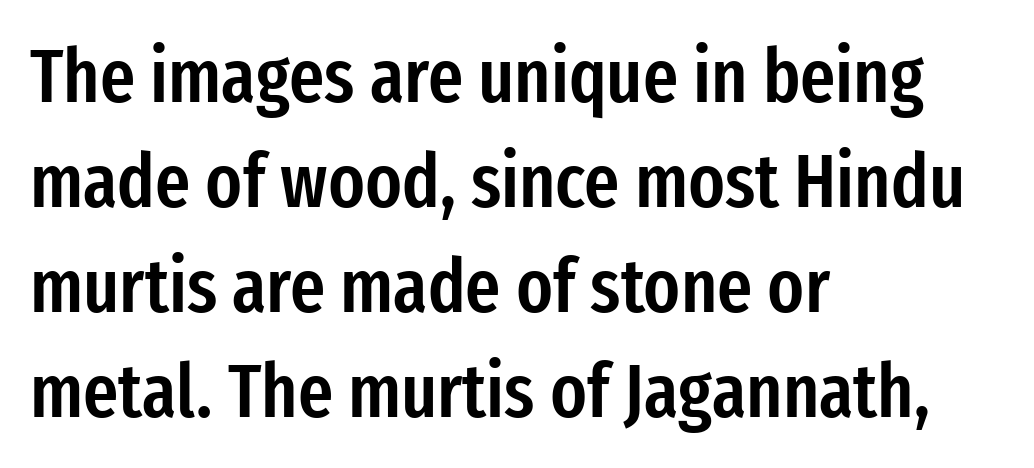
{"serif": "no", "italic": "no", "bold": "semi", "weight": "semibold", "width": "condensed", "stroke_contrast": "low", "x_height": "medium", "monospaced": "no", "underline": "no", "align": "left", "line_spacing": "normal", "line_spacing_ratio": 1.38, "letter_spacing": "normal", "letter_spacing_em": 0.0, "glyph_px": 76}
